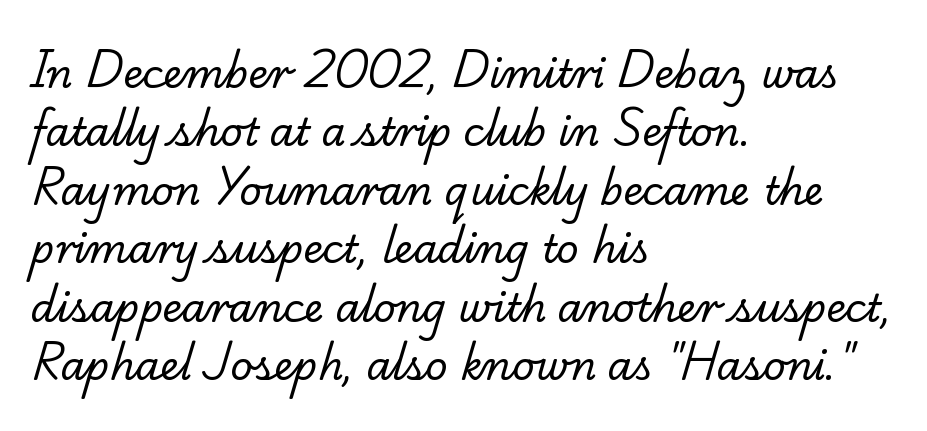
The image shows 39 px regular-weight type; set left-aligned, normal line spacing (1.5x), normal letter spacing, not underlined; low stroke contrast and a small x-height.
